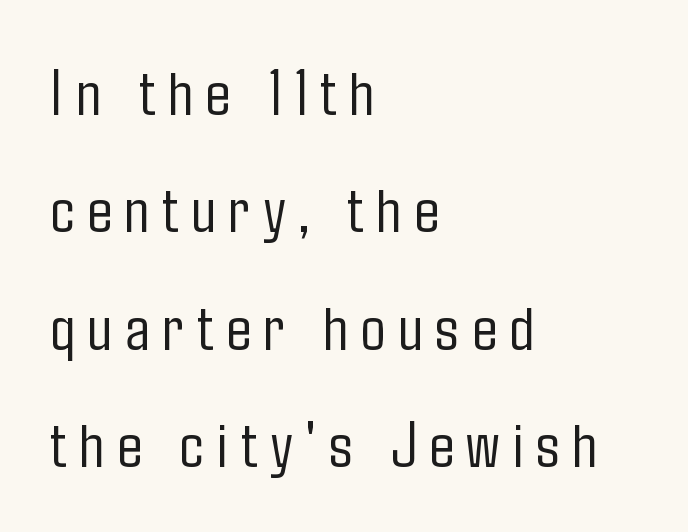
Q: Is the text bold? A: No.
Q: Is the text italic (slanted)? A: No, it is upright.
Q: Is the typeface a serif or a sans-serif typeface? A: Sans-serif.
Q: Is the text underlined? A: No.
Q: How is the paragraph aligned? A: Left-aligned.
Q: Width (condensed, normal, or wide)? A: Condensed.
Q: Stroke contrast? A: Low.
Q: x-height? A: Medium.
Q: Monospaced? A: No.
